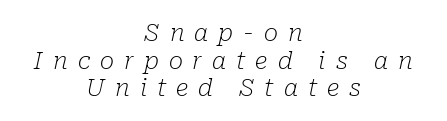
The paragraph has two soft edges and a firm central axis. Letters rest on an invisible, unmarked baseline. The passage shown is not bold in any degree. The block of text is dense from top to bottom, with scant space between rows. Designer's note — italics engaged.
